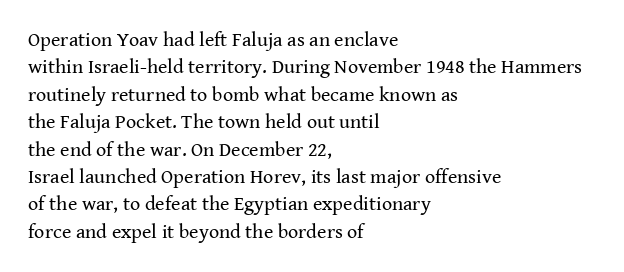
Q: Is the text bold? A: No.
Q: Is the text italic (slanted)? A: No, it is upright.
Q: Is the text underlined? A: No.
Q: How is the paragraph aligned? A: Left-aligned.
Q: Is the spacing between letters normal or unusually wide? A: Normal.
Q: Is the spacing between lines tight, normal or loose? A: Normal.
